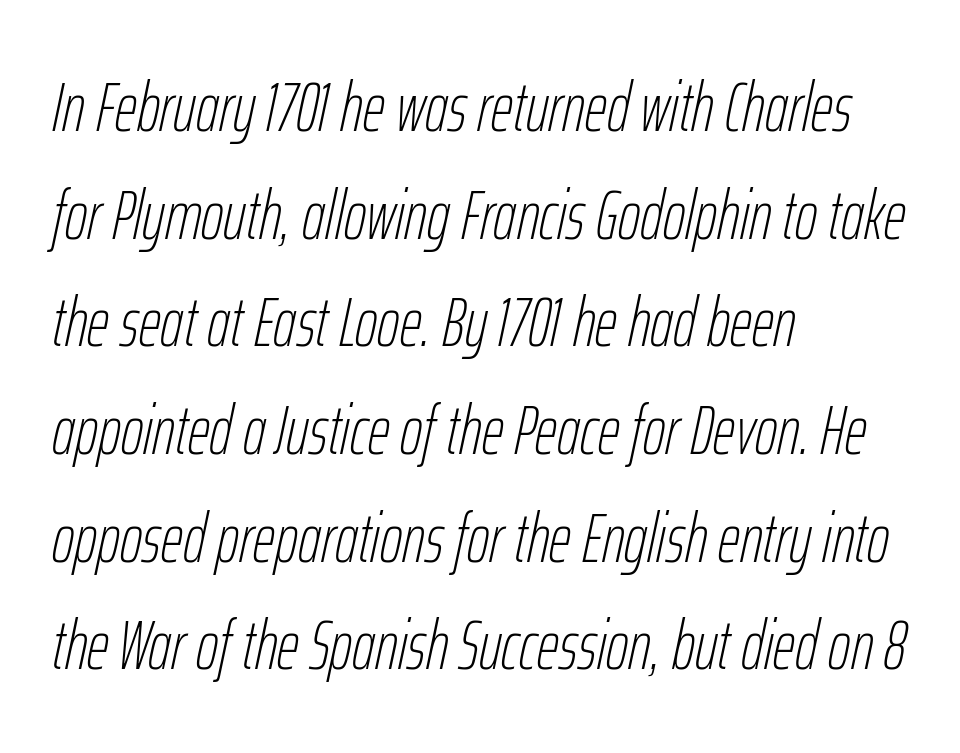
The image shows 69 px thin, condensed type, italic (leaning right); set left-aligned, normal line spacing (1.56x), normal letter spacing, not underlined; low stroke contrast and a medium x-height.
